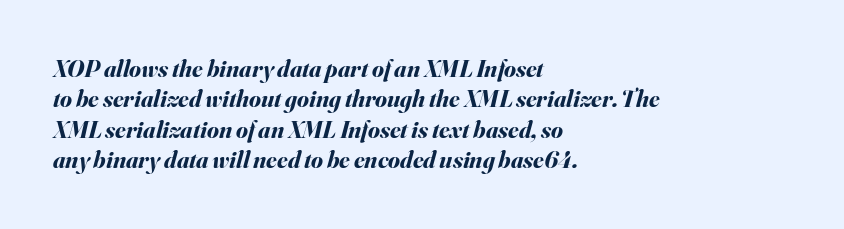
{"italic": "yes", "lean": "right", "slant_degrees": 16, "bold": "yes", "underline": "no", "align": "left", "line_spacing": "normal", "line_spacing_ratio": 1.27, "letter_spacing": "normal", "letter_spacing_em": 0.0, "glyph_px": 24}
